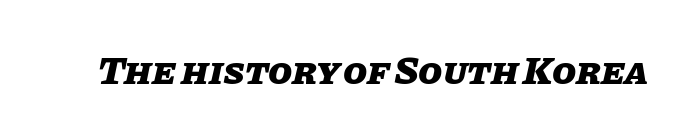
The image shows 39 px heavy type, italic (leaning right); set normal letter spacing, not underlined; low stroke contrast and a large x-height.
